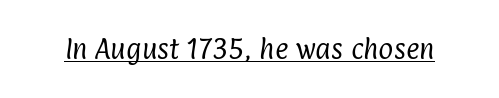
Q: Is the text bold? A: No.
Q: Is the text underlined? A: Yes.
Q: Is the spacing between letters normal or unusually wide? A: Normal.
